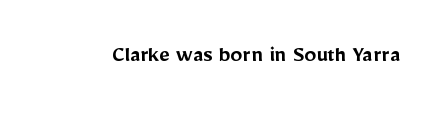
Quick note: underline off. Rendered with straight, roman letterforms. Each word holds together tightly as a unit, with standard inter-letter gaps. Slightly chunky letters — semibold, I'd say, not full bold.
